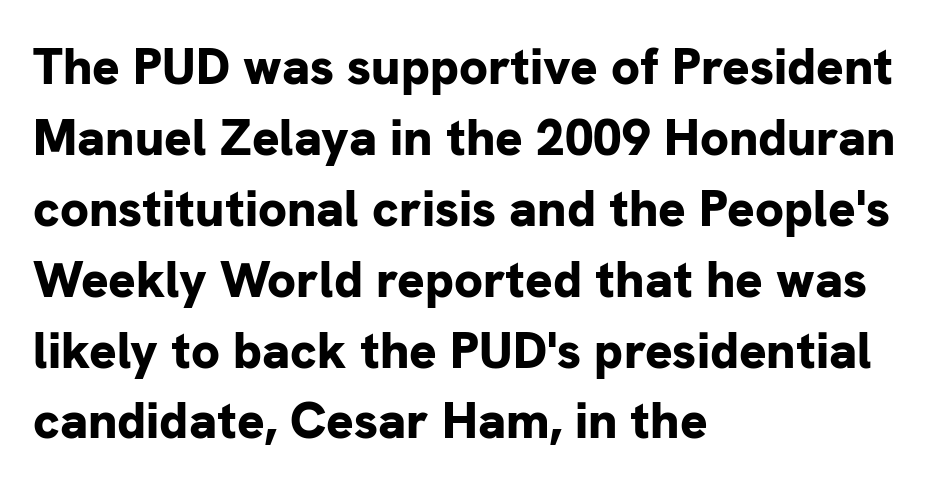
{"serif": "no", "italic": "no", "bold": "yes", "weight": "bold", "width": "normal", "stroke_contrast": "low", "x_height": "medium", "monospaced": "no", "underline": "no", "align": "left", "line_spacing": "normal", "line_spacing_ratio": 1.39, "letter_spacing": "normal", "letter_spacing_em": 0.0, "glyph_px": 51}
